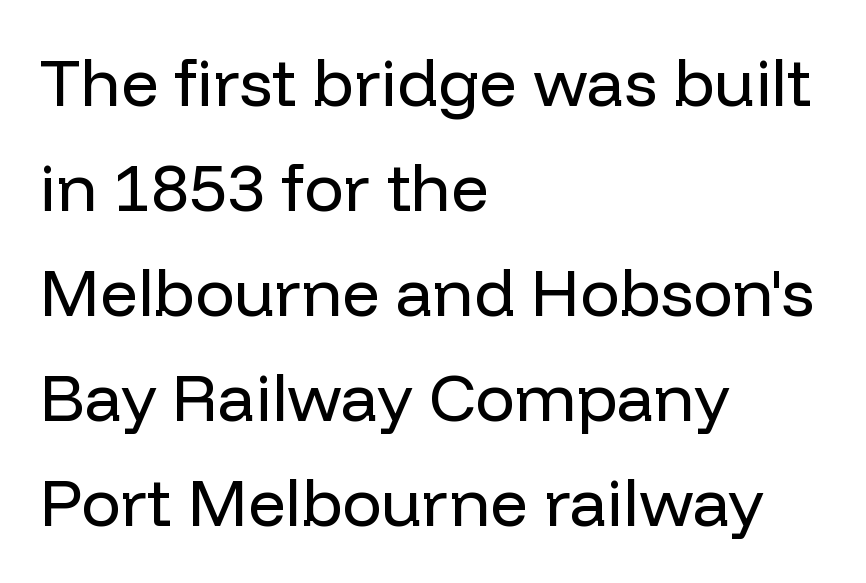
The gaps between neighbouring characters are ordinary and unremarkable. The strokes carry an ordinary text weight at most. Do the characters align in a grid? No, the font is proportional. Look at the bottom of the vertical strokes: they stop flat, with no serifs. Is there any slant? The stems are plumb.
